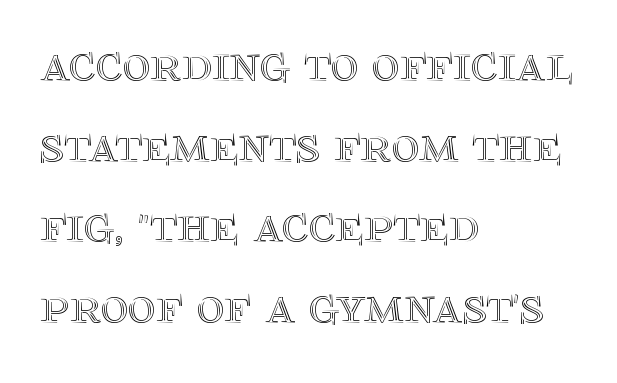
Glance below the letters and you will spot only blank space. In CSS terms this would be text-align: left. Looks like regular typesetting: each glyph gets only the width it needs. Tracking value appears to be zero — textbook default spacing.
